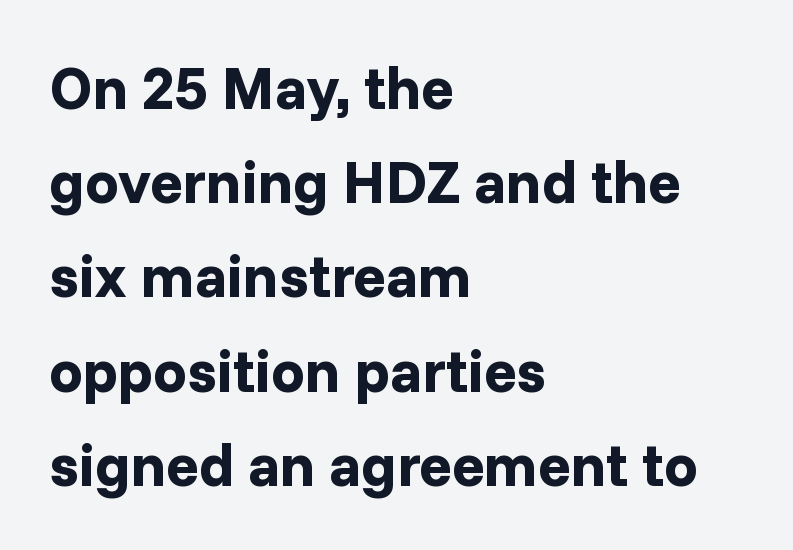
The image shows 60 px bold sans-serif type, upright; set left-aligned, normal line spacing (1.57x), normal letter spacing, not underlined; low stroke contrast and a medium x-height.
